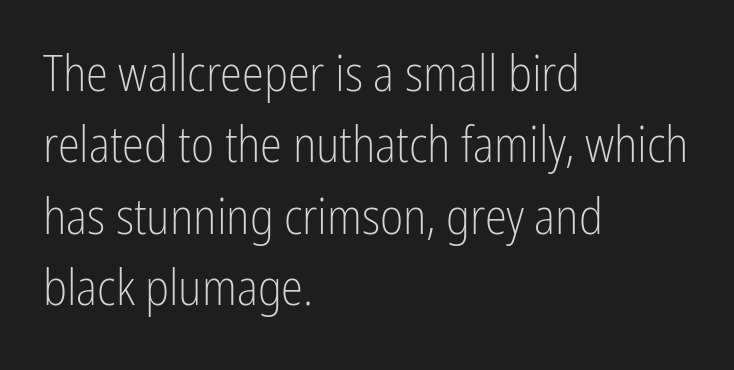
{"serif": "no", "italic": "no", "bold": "no", "weight": "light", "width": "condensed", "stroke_contrast": "low", "x_height": "medium", "monospaced": "no", "underline": "no", "align": "left", "line_spacing": "normal", "line_spacing_ratio": 1.43, "letter_spacing": "normal", "letter_spacing_em": 0.0, "glyph_px": 50}
